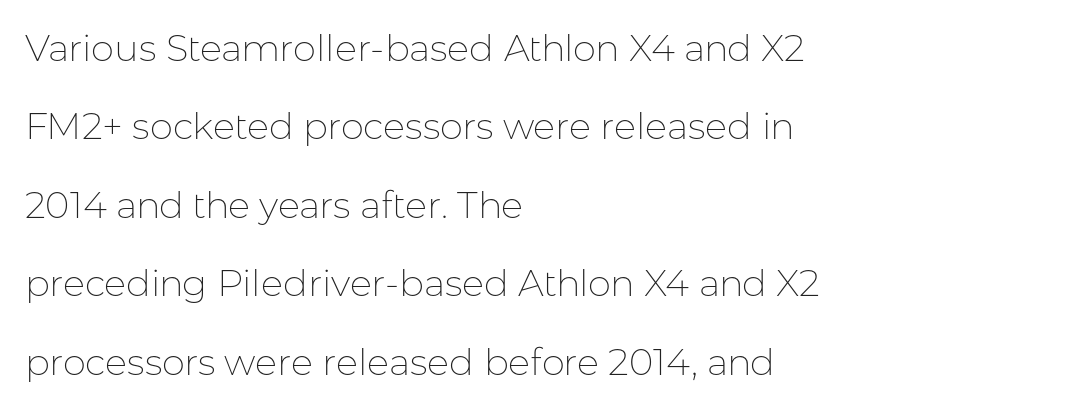
Q: Is the text bold? A: No.
Q: Is the text italic (slanted)? A: No, it is upright.
Q: Is the typeface a serif or a sans-serif typeface? A: Sans-serif.
Q: Is the text underlined? A: No.
Q: How is the paragraph aligned? A: Left-aligned.
Q: Is the spacing between letters normal or unusually wide? A: Normal.
Q: Is the spacing between lines tight, normal or loose? A: Loose.
Q: Width (condensed, normal, or wide)? A: Normal.
Q: Stroke contrast? A: Low.
Q: x-height? A: Medium.
Q: Monospaced? A: No.
